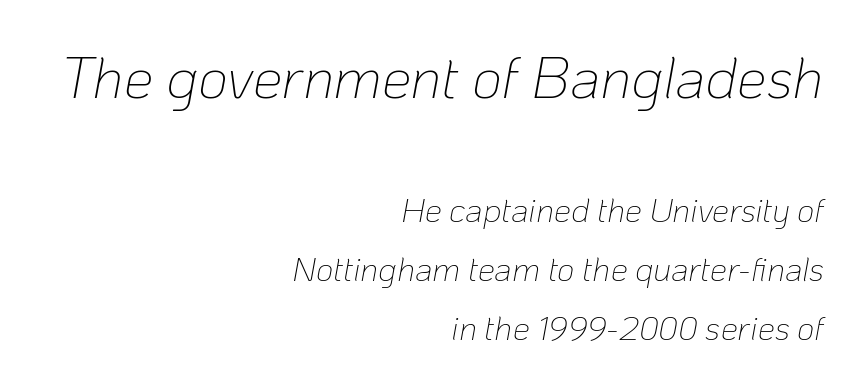
Q: Is the text bold? A: No.
Q: Is the text italic (slanted)? A: Yes, it leans right by about 10 degrees.
Q: Is the text underlined? A: No.
Q: How is the paragraph aligned? A: Right-aligned.
Q: Is the spacing between letters normal or unusually wide? A: Normal.
Q: Which block of text is set in a larger size, the first (top) or the second (bottom)? A: The first (top) one.
Q: Width (condensed, normal, or wide)? A: Normal.
Q: Stroke contrast? A: Low.
Q: x-height? A: Medium.
Q: Monospaced? A: No.
